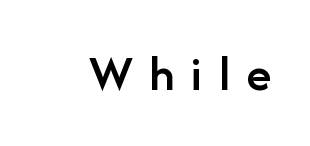
{"serif": "no", "italic": "no", "bold": "semi", "weight": "semibold", "width": "normal", "stroke_contrast": "low", "x_height": "medium", "monospaced": "no", "underline": "no", "letter_spacing": "wide", "letter_spacing_em": 0.32, "glyph_px": 52}
